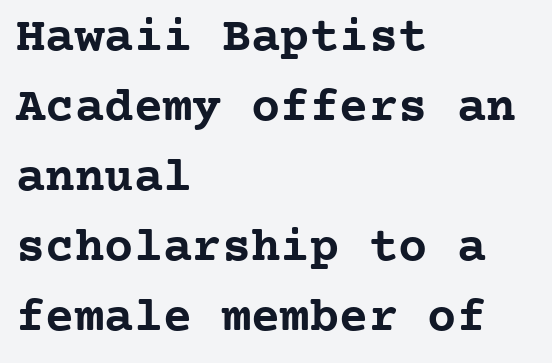
{"serif": "yes", "italic": "no", "bold": "yes", "weight": "semibold", "width": "normal", "stroke_contrast": "low", "x_height": "medium", "monospaced": "yes", "underline": "no", "align": "left", "line_spacing": "normal", "line_spacing_ratio": 1.43, "letter_spacing": "normal", "letter_spacing_em": 0.0, "glyph_px": 49}
